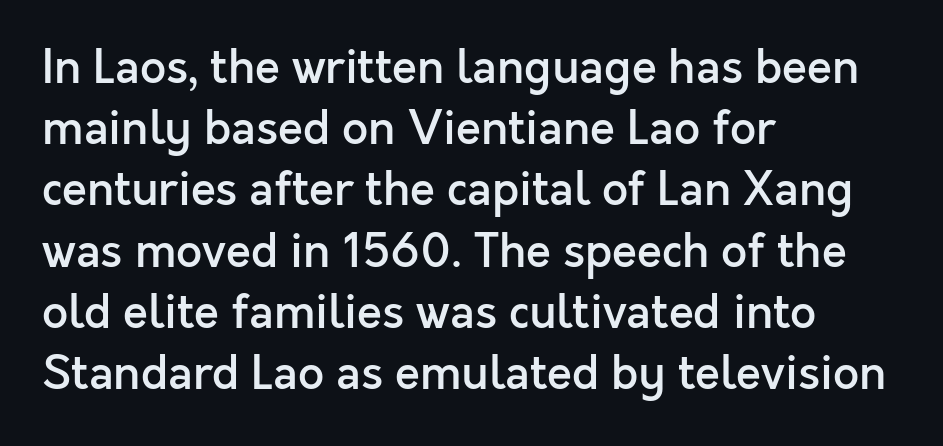
The image shows 46 px semibold sans-serif type, upright; set left-aligned, normal line spacing (1.33x), normal letter spacing, not underlined; a medium x-height.
